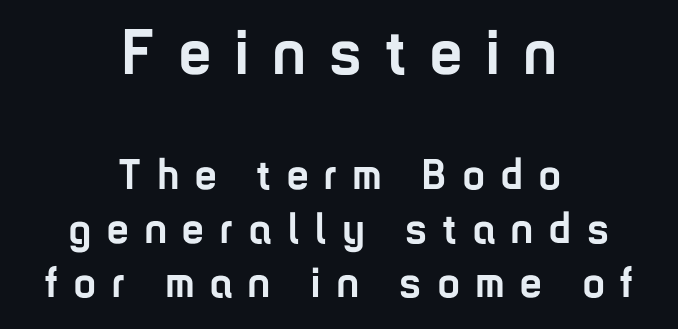
Interline gaps are of average width in this sample. Does the lettering tilt? It doesn't — this is upright. I'd call this a sans setting — the letters go barefoot. Weight: bold. These lines have a slow, spaced-out rhythm from letter to letter.
